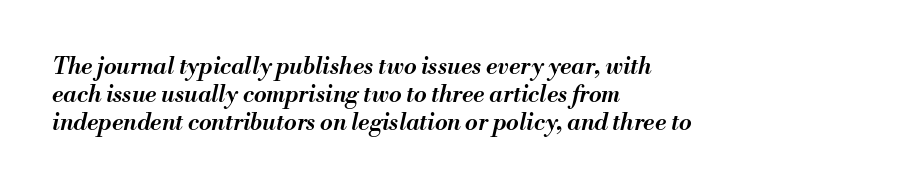
The passage shown has conventional tracking throughout. The sample has been set in demibold, a notch under bold. Teacher's note: observe the even left margin — that is flush-left alignment. Looking at the ascenders, they clearly lean. Unmarked baselines from the first word to the last.
